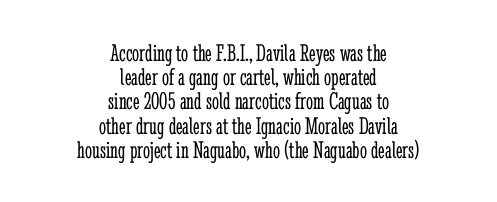
{"italic": "no", "bold": "no", "underline": "no", "align": "center", "line_spacing": "tight", "line_spacing_ratio": 0.97, "letter_spacing": "normal", "letter_spacing_em": 0.0, "glyph_px": 25}
